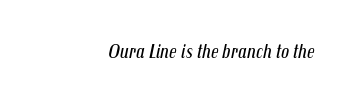
Words appear dense and cohesive because spacing is normal. The area under the type is left untouched. The strokes are not fattened; the text isn't bold. The whole block is typeset with a tilt.
